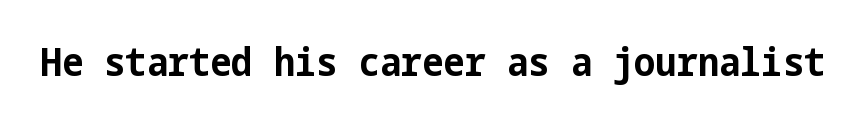
Q: Is the text bold? A: Yes.
Q: Is the text italic (slanted)? A: No, it is upright.
Q: Is the typeface a serif or a sans-serif typeface? A: Sans-serif.
Q: Is the text underlined? A: No.
Q: Is the spacing between letters normal or unusually wide? A: Normal.
Q: Width (condensed, normal, or wide)? A: Condensed.
Q: Stroke contrast? A: Low.
Q: x-height? A: Medium.
